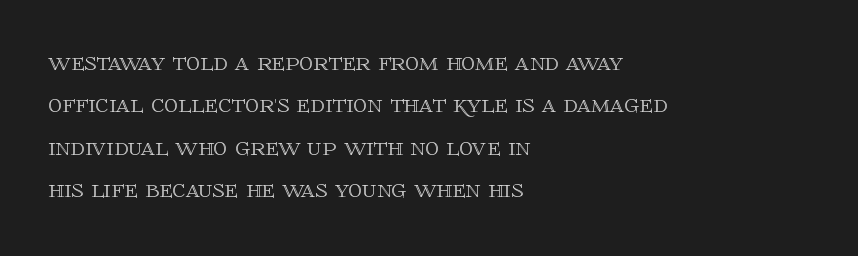
{"italic": "no", "width": "normal", "x_height": "large", "monospaced": "no", "underline": "no", "align": "left", "line_spacing": "normal", "line_spacing_ratio": 1.51, "letter_spacing": "normal", "letter_spacing_em": 0.0, "glyph_px": 28}
